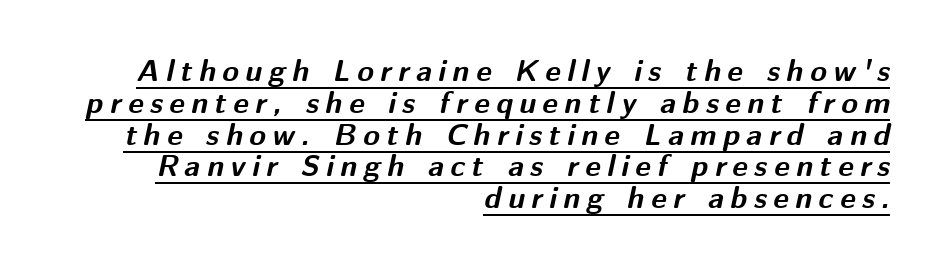
The image shows 30 px bold type, italic (leaning right); set right-aligned, tight line spacing (1.06x), unusually wide letter spacing (+0.22 em), underlined; medium stroke contrast and a medium x-height.
